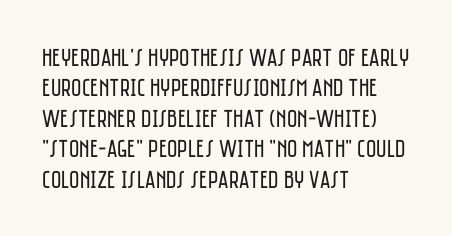
Nope, not italic — everything's standing straight. Only glyphs here, with clear space below each row. Leftover space on each line is placed entirely after the last word. The gaps between neighbouring characters are ordinary and unremarkable. A light-to-regular cut is what we see here.
